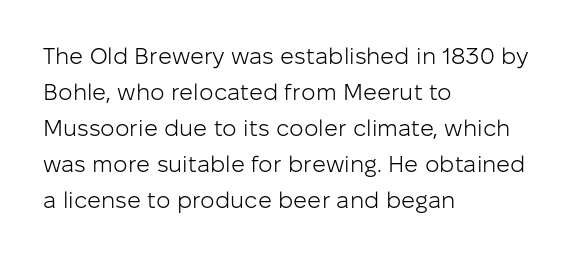
The image shows 23 px text type, upright; set left-aligned, normal line spacing (1.57x), normal letter spacing, not underlined.
